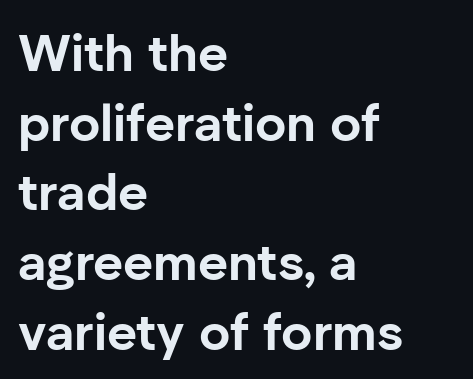
The lines in this sample share a left origin and differ only in where they stop. Type style note: lacks serifs. Honestly, the row spacing looks completely unremarkable. Nope, not italic — everything's standing straight. This rendering leaves character spacing at its baseline value.
